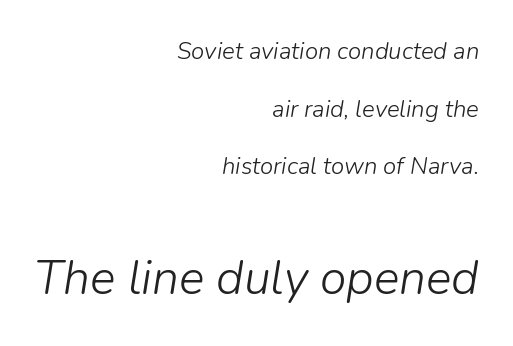
Q: Is the text bold? A: No.
Q: Is the text italic (slanted)? A: Yes, it leans right by about 9 degrees.
Q: Is the text underlined? A: No.
Q: How is the paragraph aligned? A: Right-aligned.
Q: Is the spacing between letters normal or unusually wide? A: Normal.
Q: Is the spacing between lines tight, normal or loose? A: Loose.
Q: Which block of text is set in a larger size, the first (top) or the second (bottom)? A: The second (bottom) one.
Q: Width (condensed, normal, or wide)? A: Normal.
Q: Stroke contrast? A: Low.
Q: x-height? A: Medium.
Q: Monospaced? A: No.
